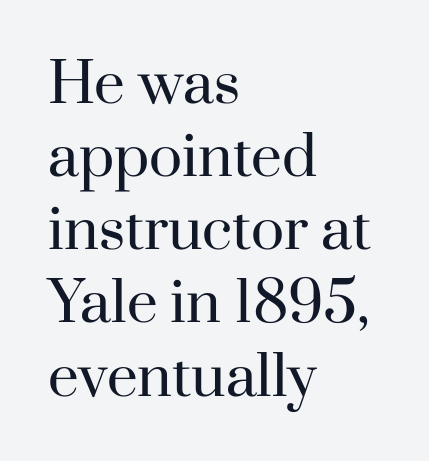
The image shows 55 px regular-weight serif type, upright; set left-aligned, normal line spacing (1.33x), normal letter spacing, not underlined; high stroke contrast and a small x-height.
